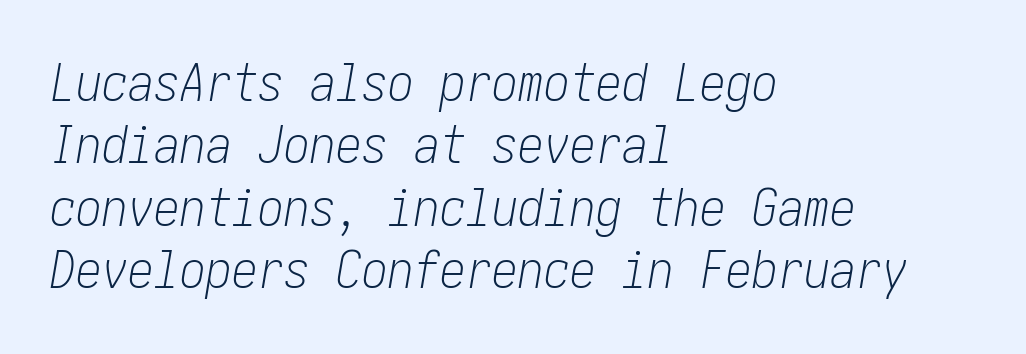
Q: Is the text bold? A: No.
Q: Is the text italic (slanted)? A: Yes, it leans right by about 10 degrees.
Q: Is the text underlined? A: No.
Q: How is the paragraph aligned? A: Left-aligned.
Q: Is the spacing between letters normal or unusually wide? A: Normal.
Q: Width (condensed, normal, or wide)? A: Condensed.
Q: Stroke contrast? A: Low.
Q: x-height? A: Medium.
